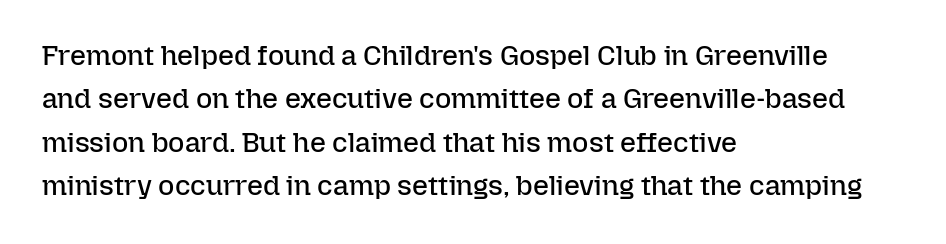
Q: Is the text bold? A: No.
Q: Is the text italic (slanted)? A: No, it is upright.
Q: Is the text underlined? A: No.
Q: How is the paragraph aligned? A: Left-aligned.
Q: Is the spacing between letters normal or unusually wide? A: Normal.
Q: Is the spacing between lines tight, normal or loose? A: Normal.
Q: Width (condensed, normal, or wide)? A: Normal.
Q: Stroke contrast? A: Low.
Q: x-height? A: Medium.
Q: Monospaced? A: No.
